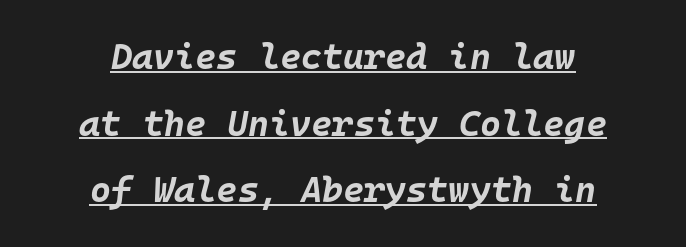
{"italic": "yes", "lean": "right", "slant_degrees": 10, "bold": "yes", "weight": "bold", "width": "normal", "stroke_contrast": "low", "x_height": "large", "monospaced": "yes", "underline": "yes", "align": "center", "line_spacing_ratio": 1.85, "letter_spacing": "normal", "letter_spacing_em": 0.0, "glyph_px": 36}
